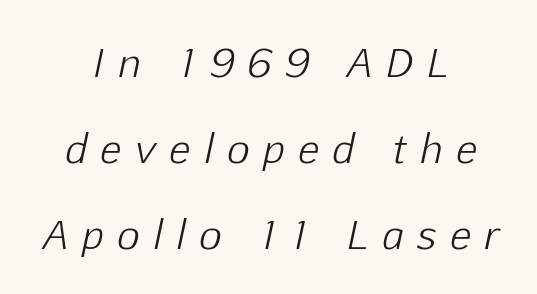
The face used here is proportionally spaced, like ordinary book or web type. The text block is weighted toward neither margin, spreading evenly from the middle. The strokes carry an ordinary text weight at most. The specimen reads as italic at a glance. Underline: absent. Each new line begins a long way beneath the previous one.
